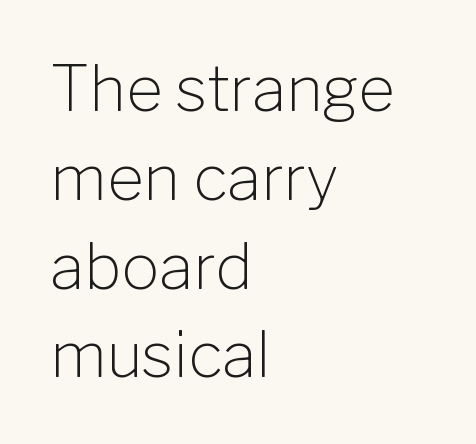
The image shows 63 px light sans-serif type, upright; set left-aligned, normal line spacing (1.41x), normal letter spacing, not underlined; low stroke contrast and a medium x-height.
